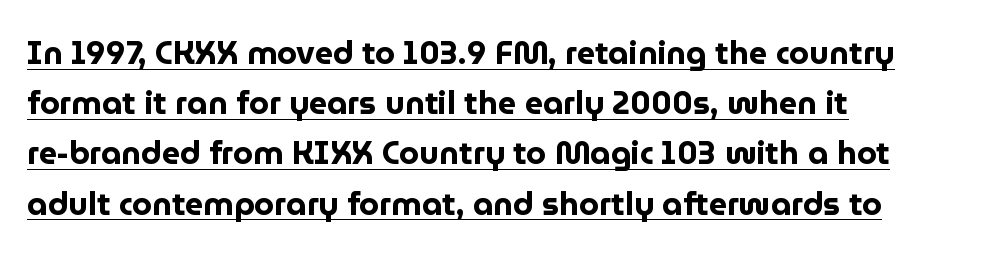
Upright lettering throughout. Left-aligned paragraph, ragged on the right. What kind of face is this? One without serifs — a sans. This block has exactly the height ordinary leading produces.
